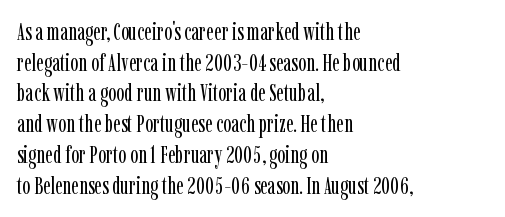
Is the type heavy? It reads as light-to-regular instead. Leftover space on each line is placed entirely after the last word. Characters follow at the spacing the type designer built in. The passage shown stacks its lines at a standard gap.
